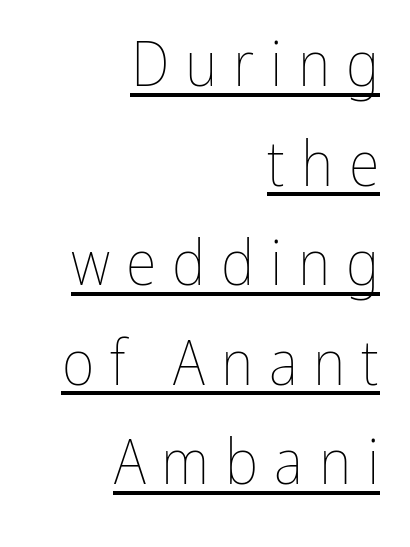
The image shows 63 px thin, condensed type, upright; set right-aligned, normal line spacing (1.58x), unusually wide letter spacing (+0.25 em), underlined; low stroke contrast and a medium x-height.
